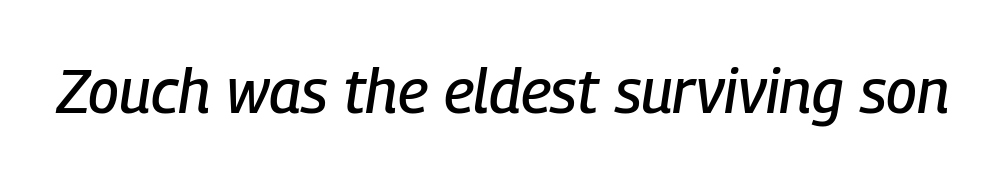
Q: Is the text italic (slanted)? A: Yes, it leans right by about 9 degrees.
Q: Is the text underlined? A: No.
Q: Is the spacing between letters normal or unusually wide? A: Normal.
Q: Width (condensed, normal, or wide)? A: Condensed.
Q: Stroke contrast? A: Low.
Q: x-height? A: Medium.
Q: Monospaced? A: No.
